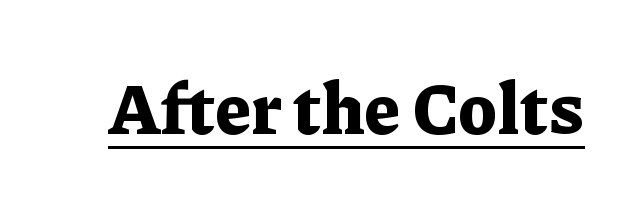
Underline: present. Nobody touched the tracking dial on this one. Pretty heavy lettering here — definitely bold. Examine the stroke ends and you'll spot serifs. The typography opts for an upright posture over an oblique one. Think of a printed novel: that variable character pitch is what you see here.
